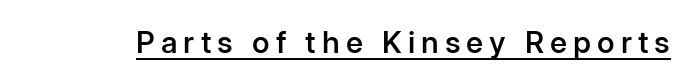
What kind of face is this? One without serifs — a sans. Does the weight exceed regular? Yes, but only to semibold. The type is letterspaced generously, with wide tracking. The glyphs are accompanied by a horizontal stroke just below them. Note the varied advance widths — an 'i' is clearly narrower than an 'm'.
